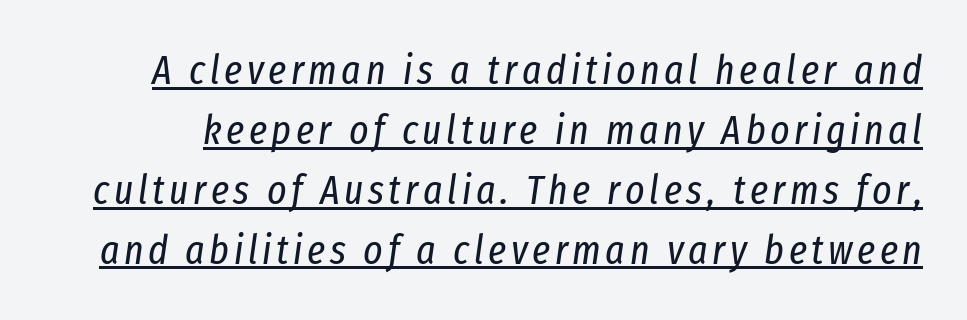
Each letter keeps its own natural width here, so spacing adapts to shape. Notice how a bar underscores the lettering throughout. One glance says typical: line gaps are just what's usual. Slanted lettering throughout.
